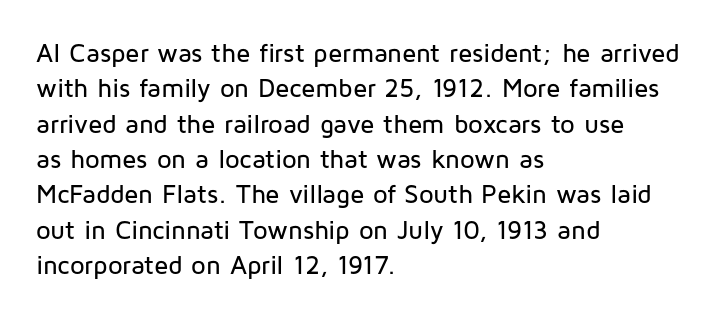
The passage shown stacks its lines at a standard gap. These lines stack with their left ends in a neat column. A roman cut, with each character standing at attention. Caption: standard tracking, unaltered. Words float on clear page, feet unadorned.
